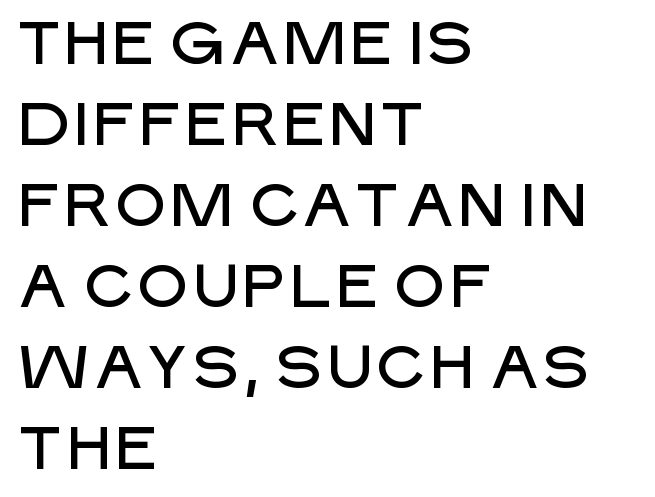
The lettering holds an erect, upright posture throughout. Default kerning and tracking; the words read as compact shapes. Type without underlining. Leftover space on each line is placed entirely after the last word. Regarding serifs, this sample does without them. The line-height multiplier appears to be the usual default.
